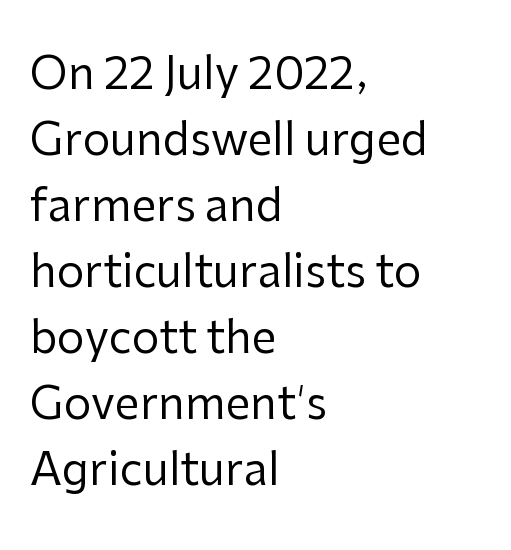
The image shows 44 px regular-weight sans-serif type, upright; set left-aligned, normal line spacing (1.5x), normal letter spacing, not underlined; low stroke contrast and a medium x-height.
